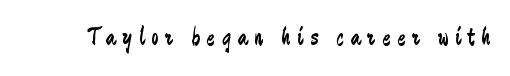
Q: Is the text bold? A: No.
Q: Is the text italic (slanted)? A: Yes.
Q: Is the text underlined? A: No.
Q: Is the spacing between letters normal or unusually wide? A: Unusually wide.
